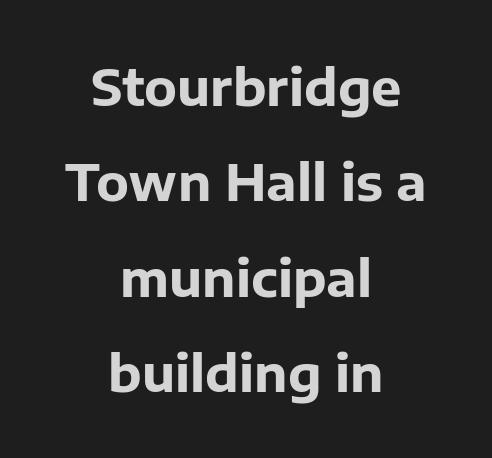
Q: Is the text bold? A: Yes.
Q: Is the text italic (slanted)? A: No, it is upright.
Q: Is the typeface a serif or a sans-serif typeface? A: Sans-serif.
Q: Is the text underlined? A: No.
Q: How is the paragraph aligned? A: Centered.
Q: Is the spacing between letters normal or unusually wide? A: Normal.
Q: Width (condensed, normal, or wide)? A: Normal.
Q: Stroke contrast? A: Low.
Q: x-height? A: Medium.
Q: Monospaced? A: No.
